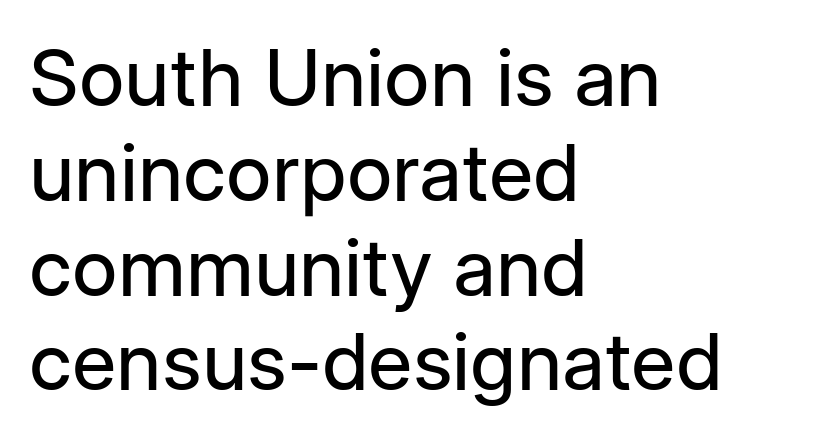
The image shows 79 px regular-weight sans-serif type, upright; set left-aligned, line spacing 1.2x, normal letter spacing, not underlined; low stroke contrast and a medium x-height.
